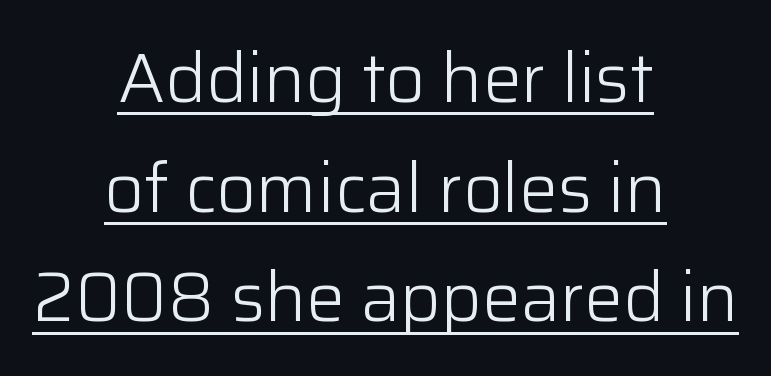
{"serif": "no", "italic": "no", "bold": "no", "weight": "light", "width": "normal", "stroke_contrast": "low", "x_height": "medium", "monospaced": "no", "underline": "yes", "align": "center", "line_spacing": "normal", "line_spacing_ratio": 1.59, "letter_spacing": "normal", "letter_spacing_em": 0.0, "glyph_px": 69}
